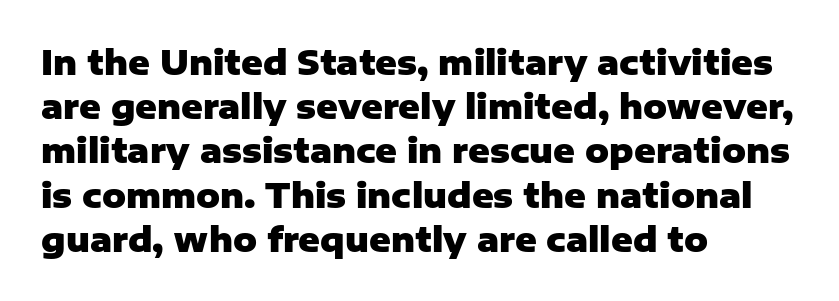
The image shows 33 px heavy sans-serif type, upright; set left-aligned, normal line spacing (1.34x), normal letter spacing, not underlined; low stroke contrast and a medium x-height.
